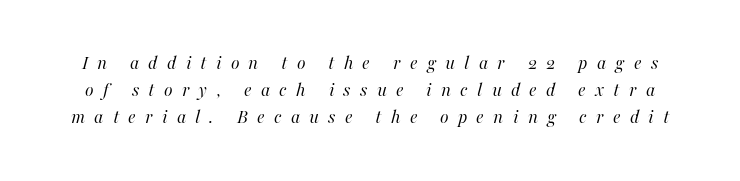
Tracking here is generous; glyphs stand well apart from one another. Compared with a typical body face, this is equally light or lighter still. Just letters on the line, the space beneath them empty. A normal amount of white space separates one row of letters from the next. Observe the lean: these are italic letterforms.
